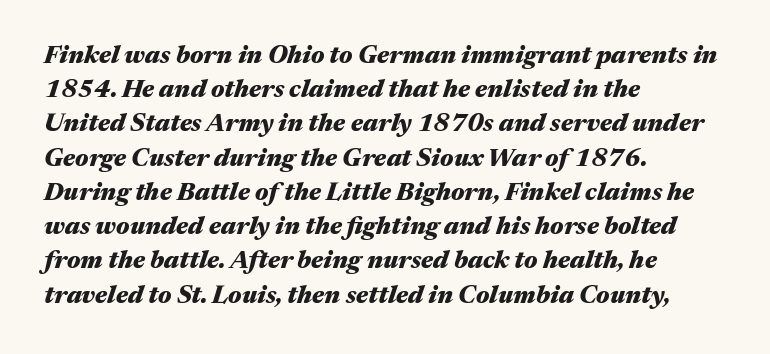
{"italic": "yes", "lean": "right", "slant_degrees": 17, "bold": "yes", "underline": "no", "align": "left", "line_spacing": "normal", "line_spacing_ratio": 1.37, "letter_spacing": "normal", "letter_spacing_em": 0.0, "glyph_px": 25}
